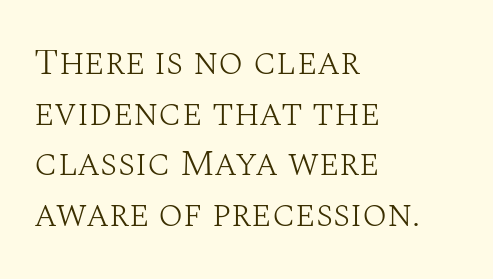
The image shows 37 px light serif type, upright; set left-aligned, normal line spacing (1.37x), normal letter spacing, not underlined; medium stroke contrast and a large x-height.
